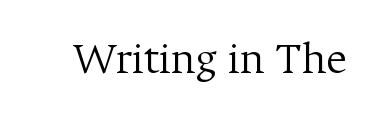
Q: Is the text bold? A: No.
Q: Is the text italic (slanted)? A: No, it is upright.
Q: Is the typeface a serif or a sans-serif typeface? A: Serif.
Q: Is the text underlined? A: No.
Q: Is the spacing between letters normal or unusually wide? A: Normal.
Q: Width (condensed, normal, or wide)? A: Normal.
Q: Stroke contrast? A: Medium.
Q: x-height? A: Medium.
Q: Monospaced? A: No.
